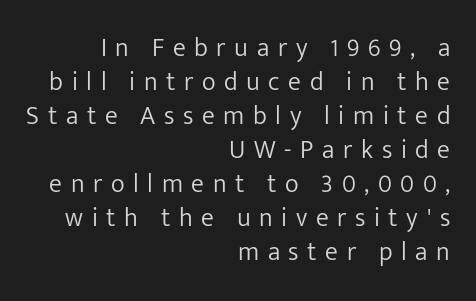
{"italic": "no", "bold": "no", "underline": "no", "align": "right", "line_spacing": "normal", "line_spacing_ratio": 1.31, "letter_spacing": "wide", "letter_spacing_em": 0.33, "glyph_px": 26}
